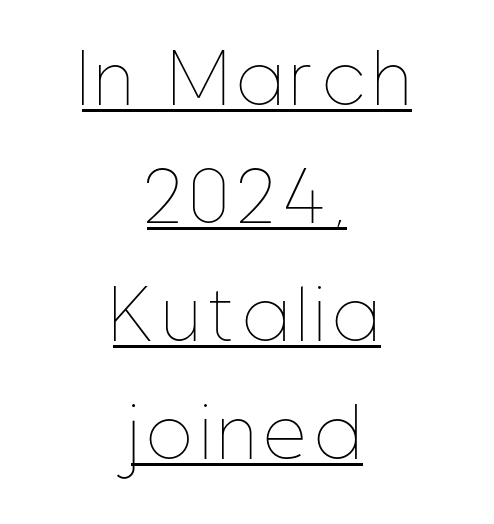
The image shows 66 px thin, condensed type, upright; set centered, line spacing 1.79x, underlined; low stroke contrast and a medium x-height.
